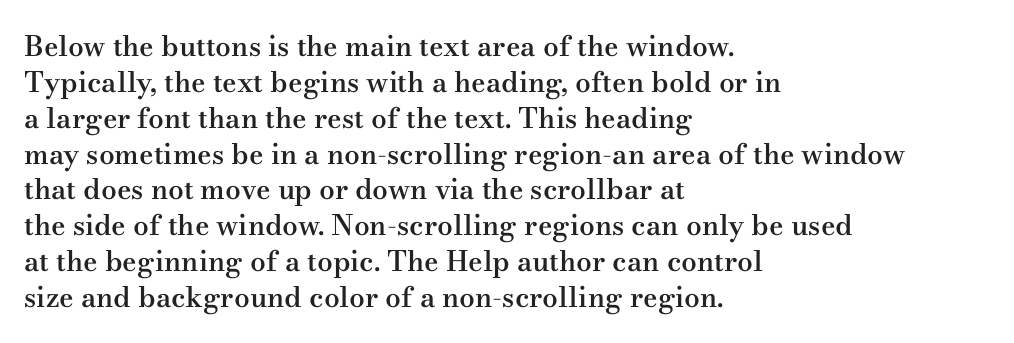
This rendering uses left alignment, leaving the right contour irregular. The face used here is rendered with its standard letterfit. Is there any slant? The stems are plumb. Old-style or modern, the face here clearly has serifs. Moderately thickened strokes mark this as semibold type.
